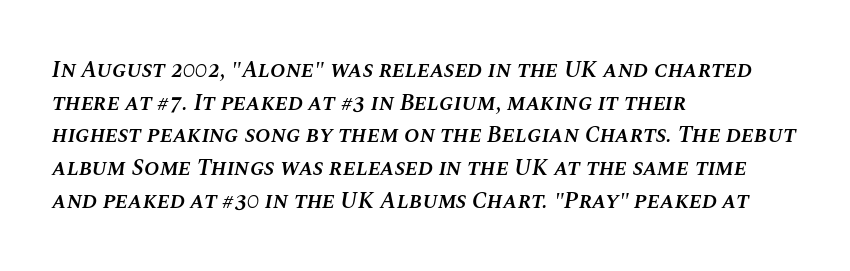
The image shows 23 px text type, italic (leaning right); set left-aligned, normal line spacing (1.42x), normal letter spacing, not underlined.
